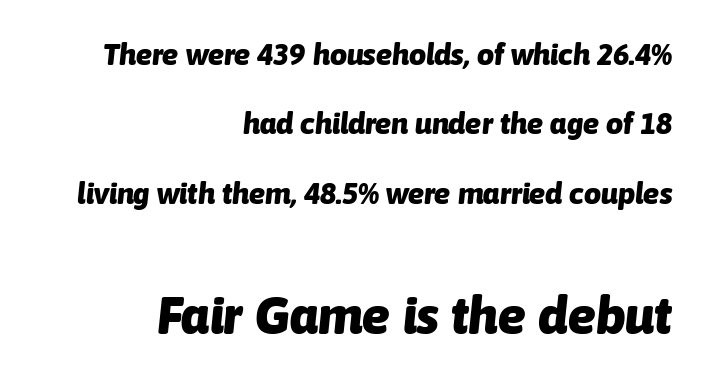
Q: Is the text bold? A: Yes.
Q: Is the text italic (slanted)? A: Yes, it leans right by about 6 degrees.
Q: Is the text underlined? A: No.
Q: How is the paragraph aligned? A: Right-aligned.
Q: Is the spacing between letters normal or unusually wide? A: Normal.
Q: Is the spacing between lines tight, normal or loose? A: Loose.
Q: Which block of text is set in a larger size, the first (top) or the second (bottom)? A: The second (bottom) one.
Q: Width (condensed, normal, or wide)? A: Normal.
Q: Stroke contrast? A: Low.
Q: x-height? A: Medium.
Q: Monospaced? A: No.
